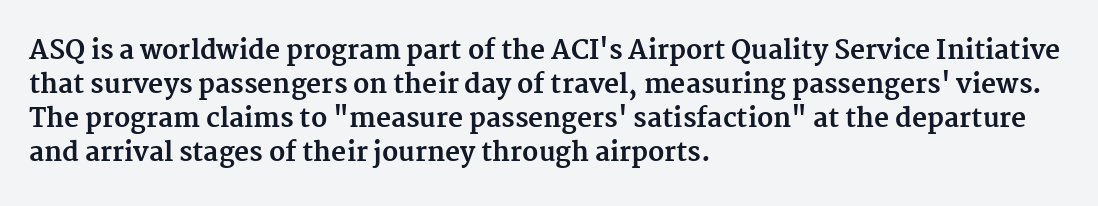
The image shows 26 px bold type, upright; set left-aligned, normal line spacing (1.31x), normal letter spacing, not underlined.
